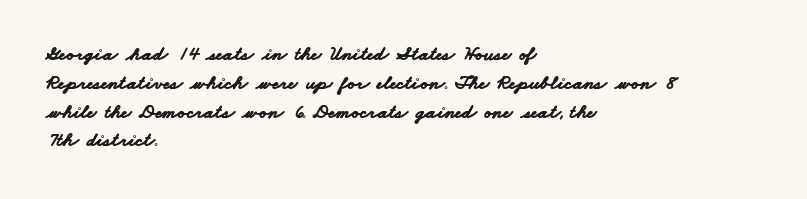
Q: Is the text bold? A: Yes.
Q: Is the text underlined? A: No.
Q: How is the paragraph aligned? A: Left-aligned.
Q: Is the spacing between letters normal or unusually wide? A: Normal.
Q: Is the spacing between lines tight, normal or loose? A: Normal.
